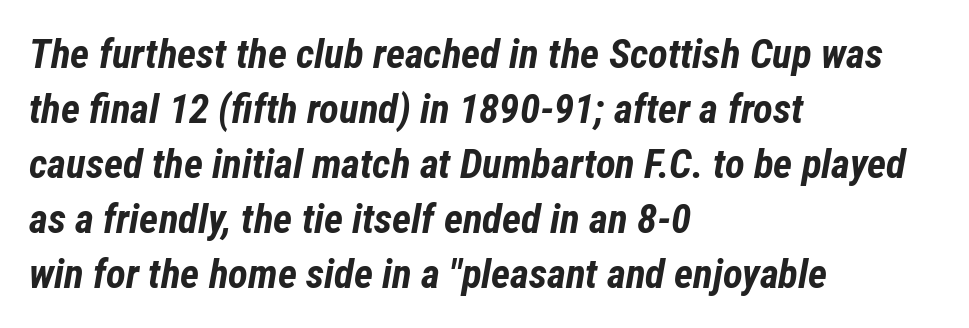
One glance says typical: line gaps are just what's usual. All the whitespace from short lines collects on the right. Stroke thickness is high; the sample reads as a true bold. The passage shown has conventional tracking throughout.
